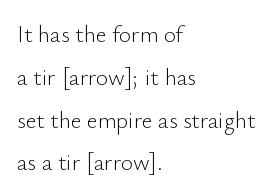
The image shows 23 px text type, upright; set left-aligned, line spacing 1.86x, normal letter spacing, not underlined.
